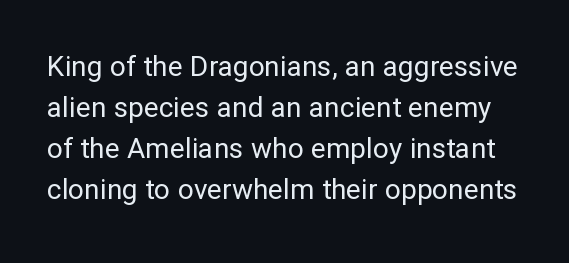
{"serif": "no", "italic": "no", "bold": "no", "weight": "regular", "width": "normal", "stroke_contrast": "low", "x_height": "medium", "monospaced": "no", "underline": "no", "line_spacing": "normal", "line_spacing_ratio": 1.47, "letter_spacing": "normal", "letter_spacing_em": 0.0, "glyph_px": 28}
